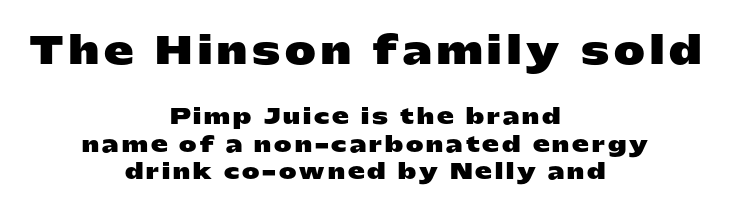
Q: Is the text bold? A: Yes.
Q: Is the text italic (slanted)? A: No, it is upright.
Q: Is the typeface a serif or a sans-serif typeface? A: Sans-serif.
Q: Is the text underlined? A: No.
Q: How is the paragraph aligned? A: Centered.
Q: Is the spacing between lines tight, normal or loose? A: Normal.
Q: Which block of text is set in a larger size, the first (top) or the second (bottom)? A: The first (top) one.
Q: Width (condensed, normal, or wide)? A: Wide.
Q: Stroke contrast? A: Low.
Q: x-height? A: Medium.
Q: Monospaced? A: No.
